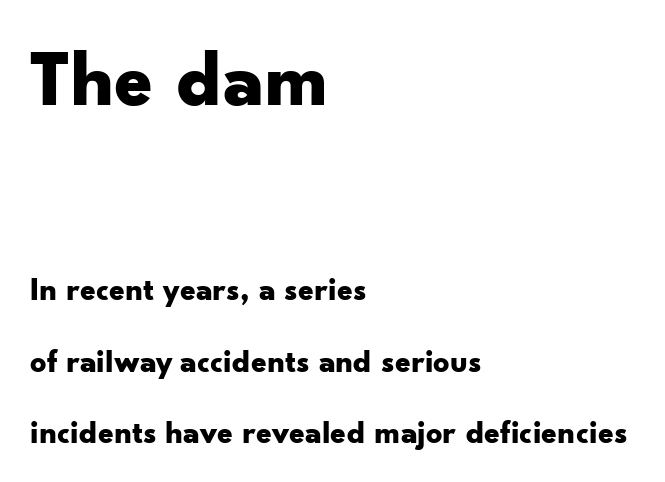
Proportional: the letters do not fall into vertical columns. These two chunks differ in scale, with the top chunk taking the larger measure. This rendering features lettering with no underline. Nobody touched the tracking dial on this one.
